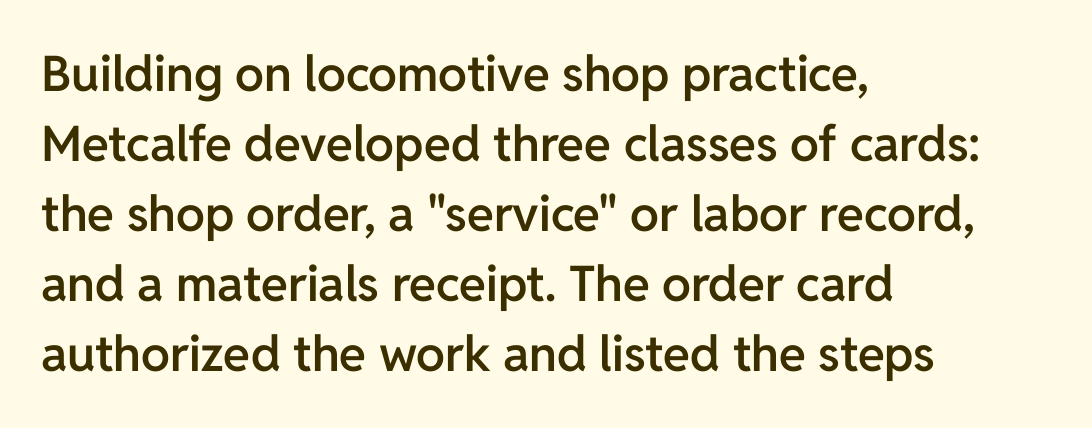
The image shows 49 px semibold sans-serif type, upright; set left-aligned, normal line spacing (1.43x), normal letter spacing, not underlined; low stroke contrast and a medium x-height.
